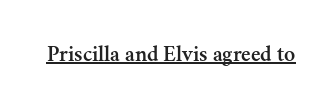
The image shows 23 px text type, upright; set normal letter spacing, underlined.
